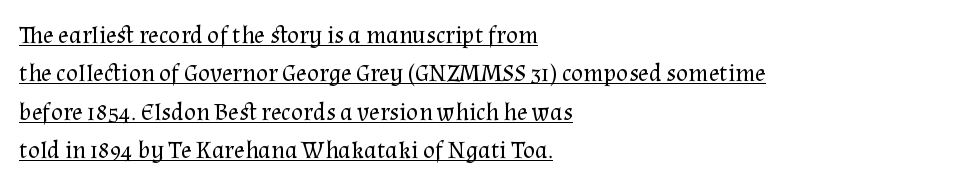
{"italic": "no", "bold": "no", "underline": "yes", "align": "left", "line_spacing": "normal", "line_spacing_ratio": 1.54, "letter_spacing": "normal", "letter_spacing_em": 0.0, "glyph_px": 25}
